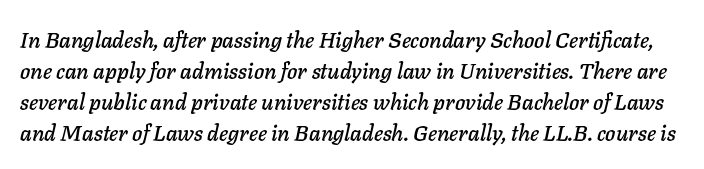
The image shows 22 px text type, italic (leaning right); set normal line spacing (1.41x), normal letter spacing, not underlined.
